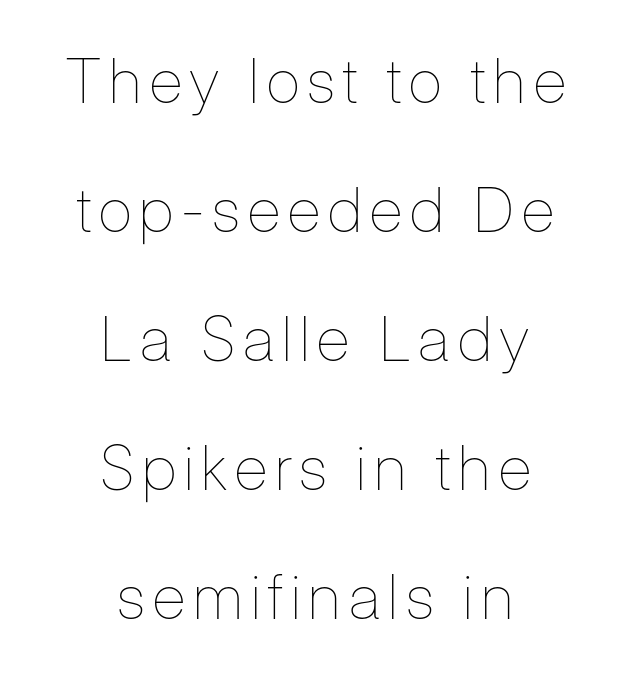
The image shows 62 px thin, condensed type, upright; set centered, loose line spacing (2.08x), not underlined; low stroke contrast and a medium x-height.
